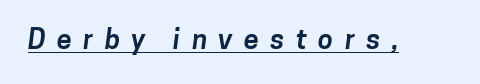
Does a line run under the words? Yes, clearly. Observe the wide spacing: letters keep a clear distance from each other. A dark, heavy texture on the line: the type is bold.
